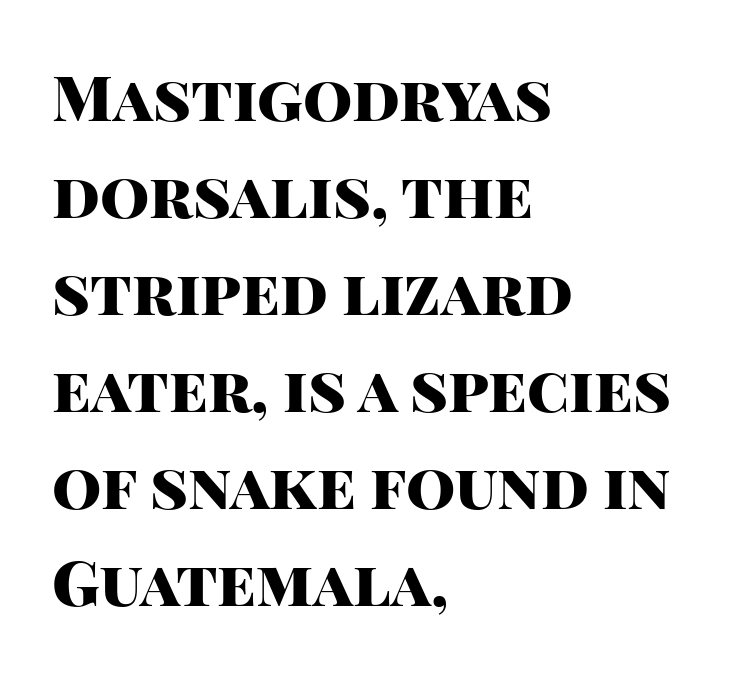
Q: Is the text bold? A: Yes.
Q: Is the text italic (slanted)? A: No, it is upright.
Q: Is the typeface a serif or a sans-serif typeface? A: Sans-serif.
Q: Is the text underlined? A: No.
Q: How is the paragraph aligned? A: Left-aligned.
Q: Is the spacing between letters normal or unusually wide? A: Normal.
Q: Is the spacing between lines tight, normal or loose? A: Normal.
Q: Width (condensed, normal, or wide)? A: Normal.
Q: Stroke contrast? A: High.
Q: x-height? A: Large.
Q: Monospaced? A: No.
